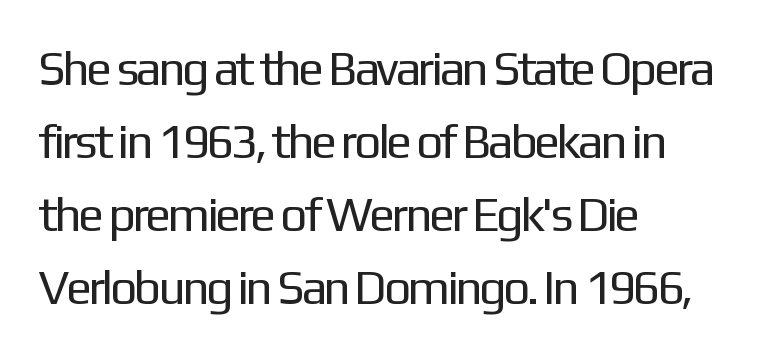
The image shows 48 px regular-weight sans-serif type, upright; set left-aligned, normal line spacing (1.52x), normal letter spacing, not underlined; low stroke contrast and a medium x-height.
